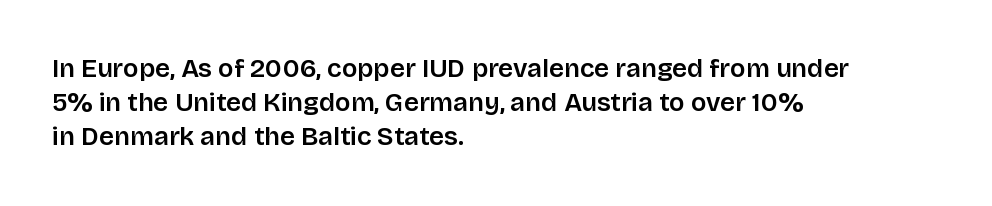
The image shows 26 px text type, upright; set left-aligned, normal line spacing (1.31x), normal letter spacing, not underlined.
